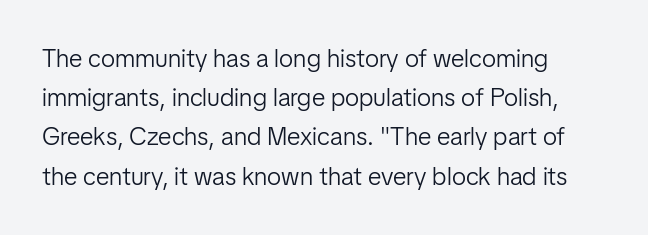
The image shows 25 px text type, upright; set left-aligned, normal line spacing (1.57x), normal letter spacing, not underlined.
